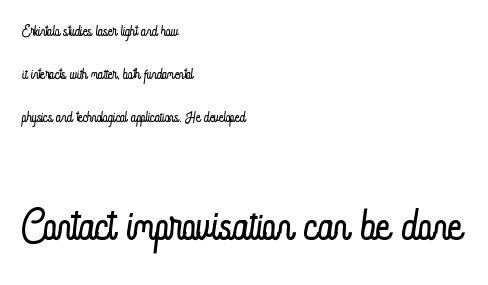
The image shows 61 px light, condensed type; set left-aligned, loose line spacing (2.16x), normal letter spacing, not underlined; the second (bottom) block is 3.05x larger; low stroke contrast and a small x-height.
